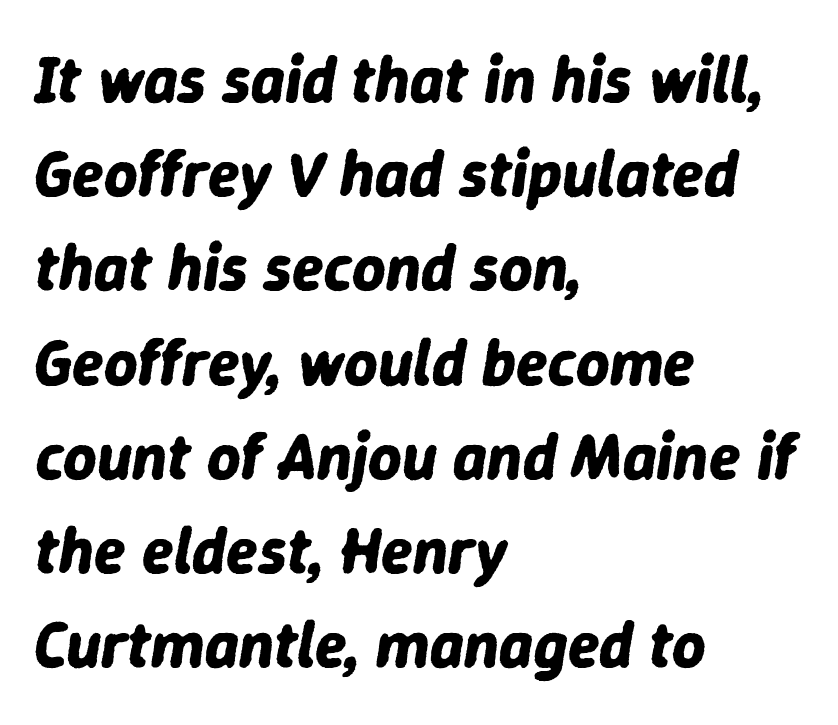
{"italic": "yes", "lean": "right", "slant_degrees": 9, "bold": "yes", "weight": "bold", "width": "normal", "stroke_contrast": "low", "x_height": "medium", "monospaced": "no", "underline": "no", "align": "left", "line_spacing": "normal", "line_spacing_ratio": 1.45, "letter_spacing": "normal", "letter_spacing_em": 0.0, "glyph_px": 65}
